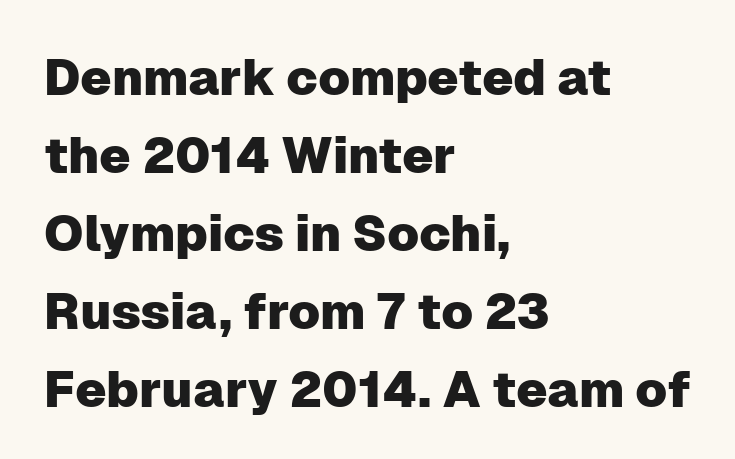
Notice how the passage keeps a crisp vertical edge on the left only. Classification — sans serif. Bare-footed words on every line. If you measured baseline to baseline, you'd find a middling distance. Varying glyph widths throughout — classic text-font behaviour. Tracking value appears to be zero — textbook default spacing.
